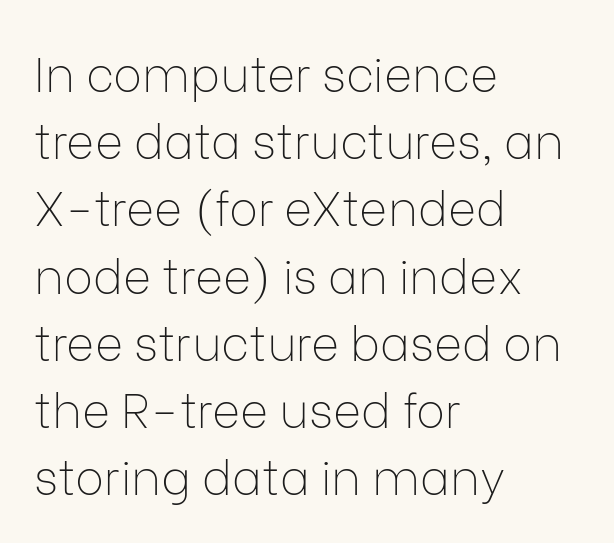
{"serif": "no", "italic": "no", "bold": "no", "weight": "thin", "width": "normal", "stroke_contrast": "low", "x_height": "medium", "monospaced": "no", "underline": "no", "align": "left", "line_spacing": "normal", "line_spacing_ratio": 1.4, "letter_spacing": "normal", "letter_spacing_em": 0.0, "glyph_px": 48}
